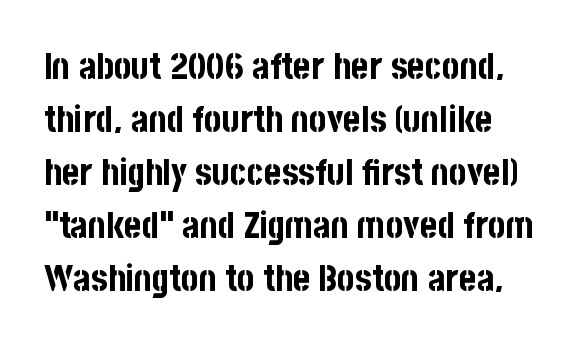
The image shows 37 px bold, condensed sans-serif type, upright; set normal line spacing (1.43x), normal letter spacing, not underlined; low stroke contrast and a large x-height.
